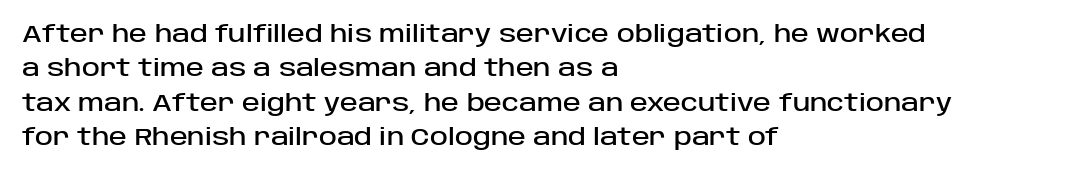
Q: Is the text italic (slanted)? A: No, it is upright.
Q: Is the text underlined? A: No.
Q: How is the paragraph aligned? A: Left-aligned.
Q: Is the spacing between letters normal or unusually wide? A: Normal.
Q: Is the spacing between lines tight, normal or loose? A: Normal.
